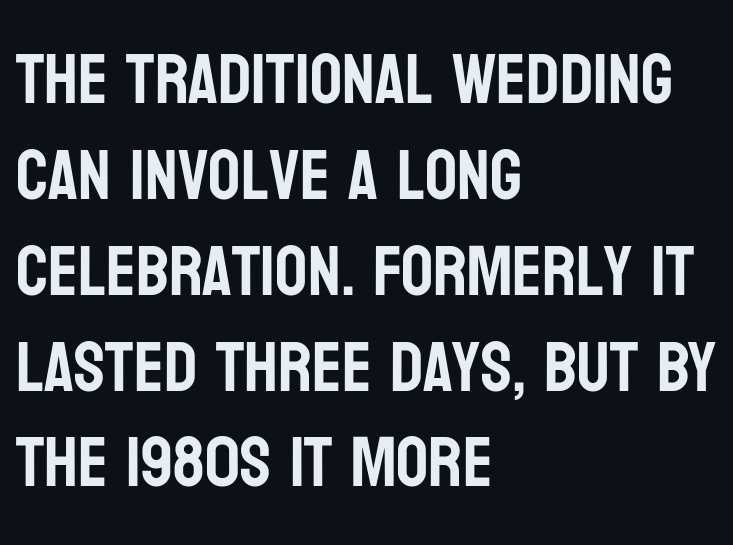
The image shows 71 px condensed sans-serif type, upright; set left-aligned, normal line spacing (1.35x), normal letter spacing, not underlined; low stroke contrast and a large x-height.
